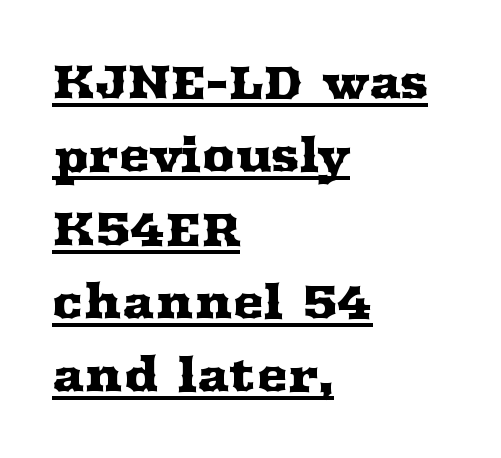
{"serif": "yes", "italic": "no", "width": "wide", "stroke_contrast": "medium", "x_height": "medium", "monospaced": "no", "underline": "yes", "align": "left", "line_spacing": "normal", "line_spacing_ratio": 1.56, "letter_spacing": "normal", "letter_spacing_em": 0.0, "glyph_px": 47}
